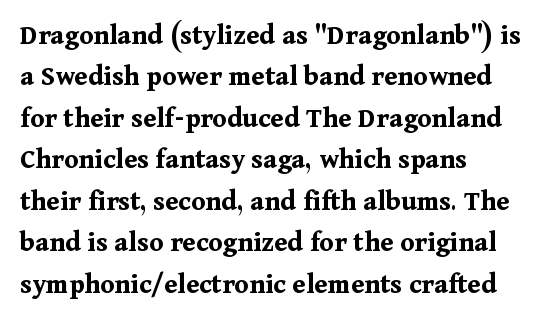
{"serif": "yes", "italic": "no", "bold": "yes", "weight": "bold", "width": "normal", "stroke_contrast": "medium", "x_height": "medium", "monospaced": "no", "underline": "no", "align": "left", "line_spacing": "normal", "line_spacing_ratio": 1.43, "letter_spacing": "normal", "letter_spacing_em": 0.0, "glyph_px": 29}
